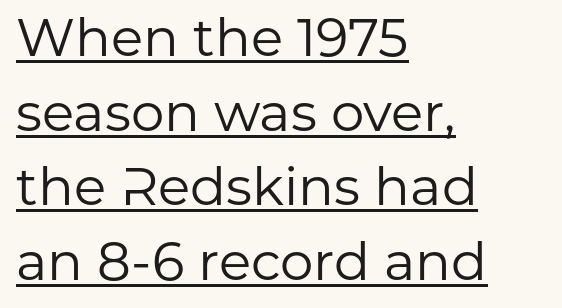
Q: Is the text bold? A: No.
Q: Is the text italic (slanted)? A: No, it is upright.
Q: Is the typeface a serif or a sans-serif typeface? A: Sans-serif.
Q: Is the text underlined? A: Yes.
Q: How is the paragraph aligned? A: Left-aligned.
Q: Is the spacing between letters normal or unusually wide? A: Normal.
Q: Is the spacing between lines tight, normal or loose? A: Normal.
Q: Width (condensed, normal, or wide)? A: Normal.
Q: Stroke contrast? A: Low.
Q: x-height? A: Medium.
Q: Monospaced? A: No.
